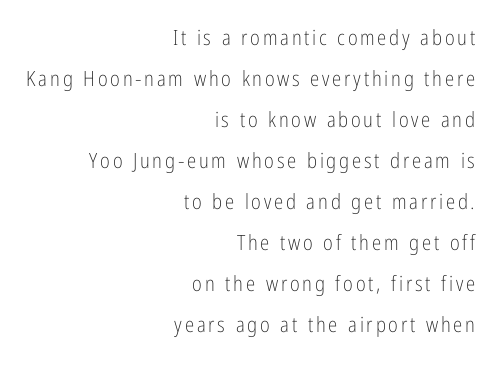
Nobody drew a line under any word here. A light-to-regular cut is what we see here. Honestly, the rows look like they've been pulled way apart. Short and long lines alike share a common ending point at right. If you drew a line through each stem, it would be perfectly vertical.
